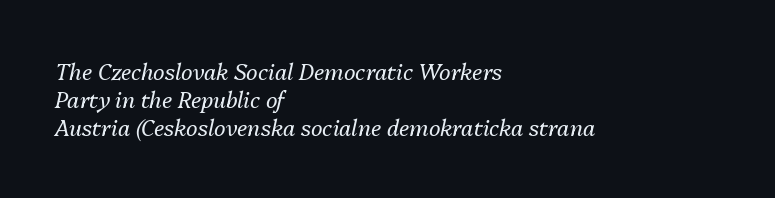
Q: Is the text bold? A: No.
Q: Is the text italic (slanted)? A: Yes, it leans right by about 13 degrees.
Q: Is the text underlined? A: No.
Q: How is the paragraph aligned? A: Left-aligned.
Q: Is the spacing between letters normal or unusually wide? A: Normal.
Q: Is the spacing between lines tight, normal or loose? A: Normal.
